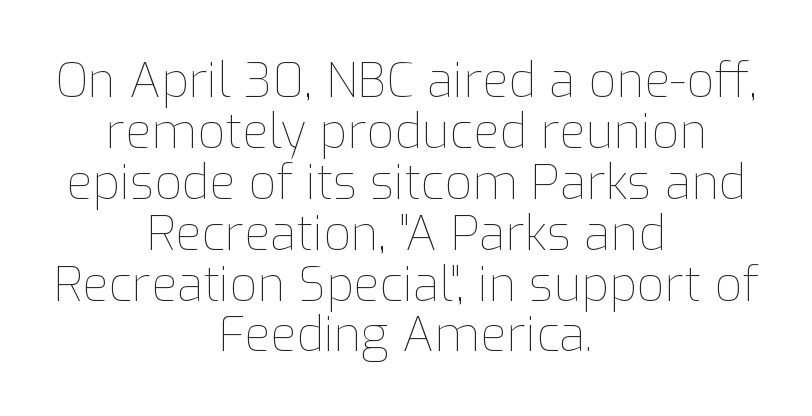
{"italic": "no", "bold": "no", "weight": "thin", "width": "normal", "stroke_contrast": "low", "x_height": "medium", "monospaced": "no", "underline": "no", "align": "center", "line_spacing": "tight", "line_spacing_ratio": 1.06, "letter_spacing": "normal", "letter_spacing_em": 0.0, "glyph_px": 48}
